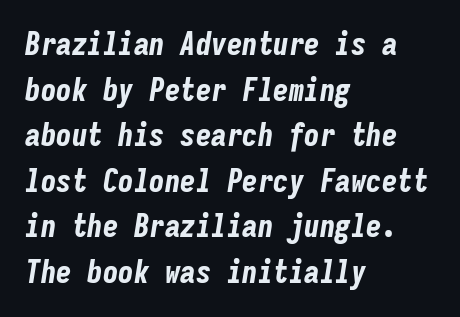
Monospaced: the letters line up in strict vertical columns. The typesetting leans heavy: a genuine bold. Alignment: flush left. Compared with typical body copy, the letter spacing here is the same.
